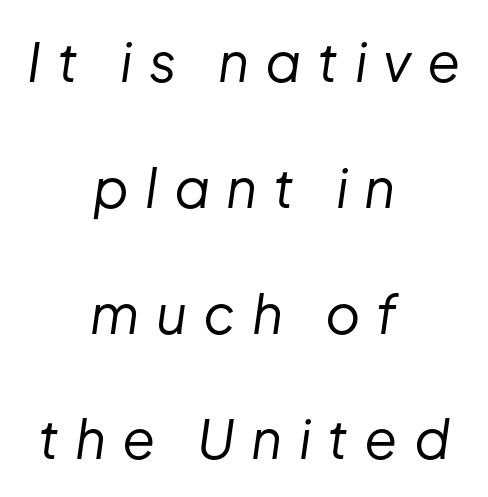
{"italic": "yes", "lean": "right", "slant_degrees": 8, "bold": "no", "weight": "regular", "width": "normal", "stroke_contrast": "low", "x_height": "medium", "monospaced": "no", "underline": "no", "align": "center", "line_spacing": "loose", "line_spacing_ratio": 2.33, "letter_spacing": "wide", "letter_spacing_em": 0.3, "glyph_px": 54}
